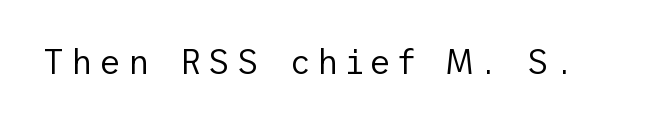
{"serif": "no", "italic": "no", "bold": "no", "weight": "regular", "width": "normal", "stroke_contrast": "low", "x_height": "medium", "underline": "no", "glyph_px": 34}
